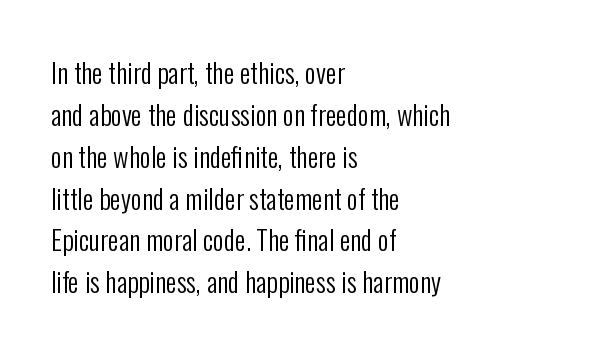
{"italic": "no", "bold": "no", "underline": "no", "align": "left", "line_spacing": "normal", "line_spacing_ratio": 1.55, "letter_spacing": "normal", "letter_spacing_em": 0.0, "glyph_px": 27}
